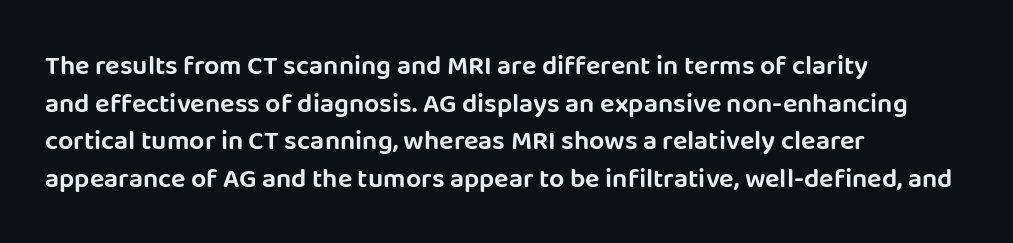
The image shows 27 px text type, upright; set left-aligned, normal line spacing (1.39x), normal letter spacing, not underlined.
